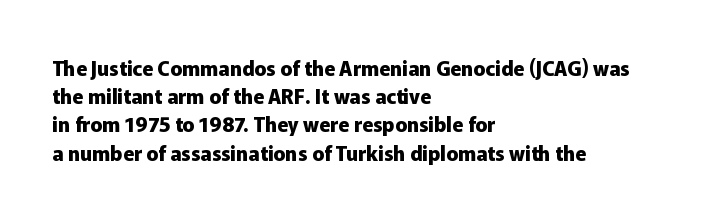
Upright lettering throughout. Each line starts at the same left margin while the right side varies. The passage shown has conventional tracking throughout. The glyphs have the mass of a bold cut. Summary of vertical rhythm: regular, with standard interline spacing. Words float on clear page, feet unadorned.
